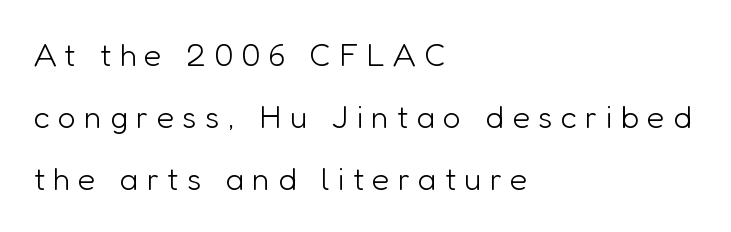
{"serif": "no", "italic": "no", "bold": "no", "weight": "light", "width": "normal", "stroke_contrast": "low", "x_height": "medium", "monospaced": "no", "underline": "no", "align": "left", "line_spacing": "loose", "line_spacing_ratio": 1.93, "letter_spacing": "wide", "letter_spacing_em": 0.25, "glyph_px": 32}
